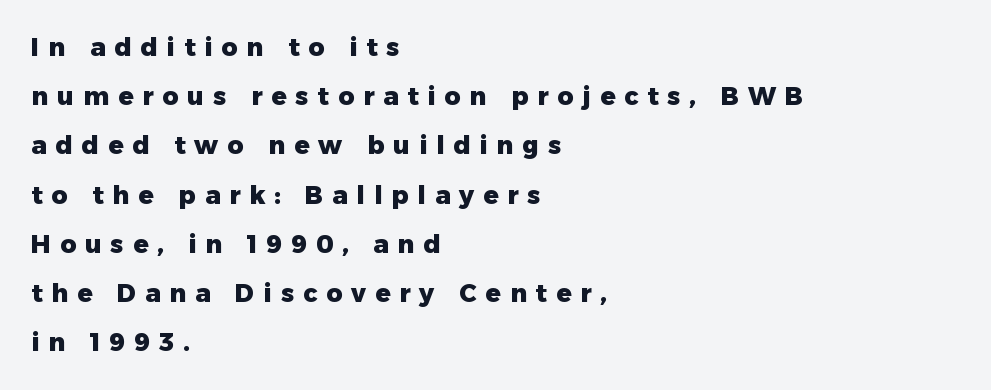
I'd describe the lettering as bold — thick and assertive. The lettering stays uniformly vertical, giving the passage a roman look. Students, observe: this is what heavily led, spacious text looks like. Quick note: underline off.
